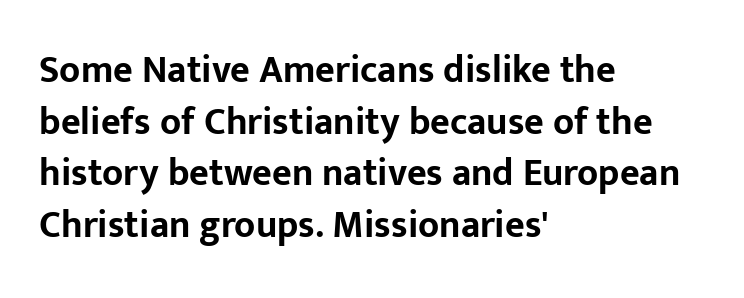
The image shows 38 px bold sans-serif type, upright; set left-aligned, normal line spacing (1.36x), normal letter spacing, not underlined; low stroke contrast and a medium x-height.
